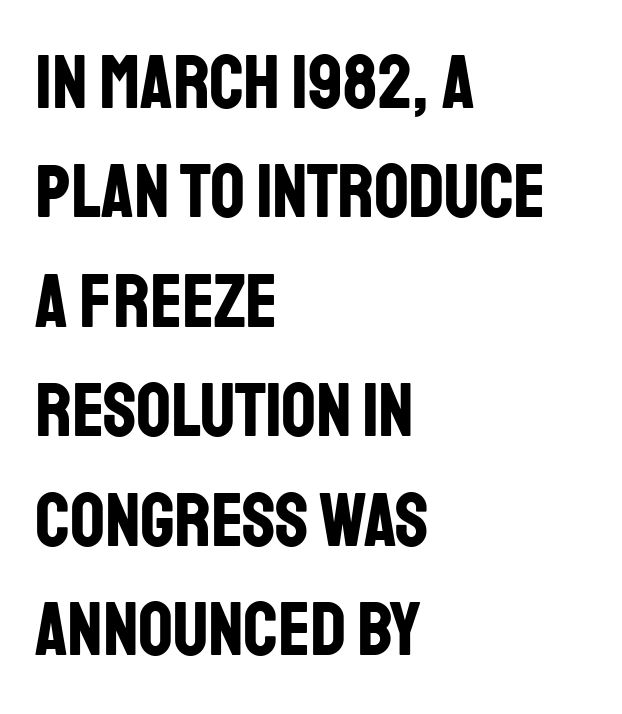
Posture: vertical. The specimen omits any rule beneath the text block's lines. Each letter keeps its own natural width here, so spacing adapts to shape. The rendering uses a moderate line-height, typical for paragraphs. Students, note that the glyphs here touch the page at normal intervals. The paragraph shown leans on its left margin.
